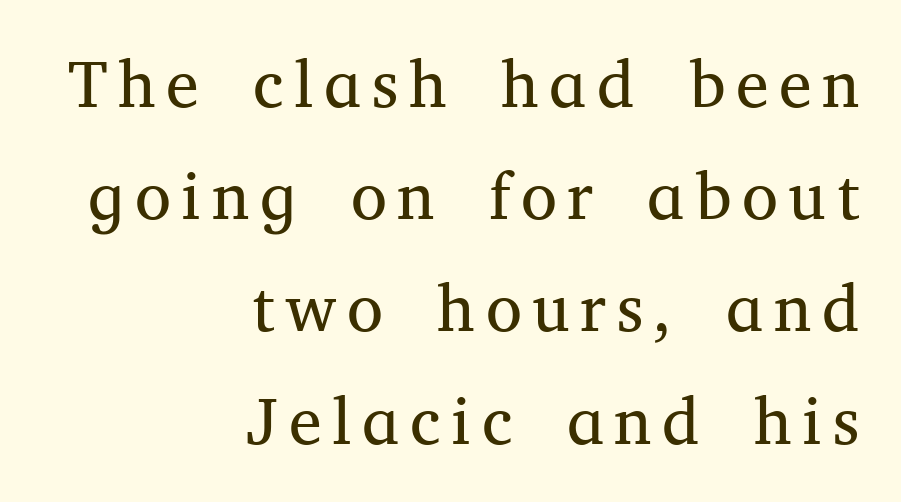
The image shows 66 px regular-weight serif type, upright; set right-aligned, normal line spacing (1.7x), not underlined; medium stroke contrast and a medium x-height.
